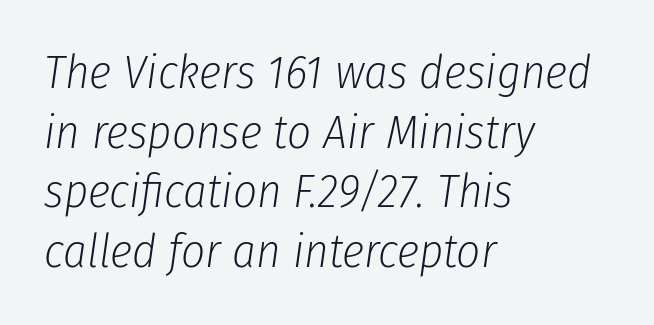
Q: Is the text bold? A: No.
Q: Is the text italic (slanted)? A: Yes, it leans right by about 8 degrees.
Q: Is the text underlined? A: No.
Q: How is the paragraph aligned? A: Left-aligned.
Q: Is the spacing between letters normal or unusually wide? A: Normal.
Q: Is the spacing between lines tight, normal or loose? A: Normal.
Q: Width (condensed, normal, or wide)? A: Condensed.
Q: Stroke contrast? A: Low.
Q: x-height? A: Medium.
Q: Monospaced? A: No.
